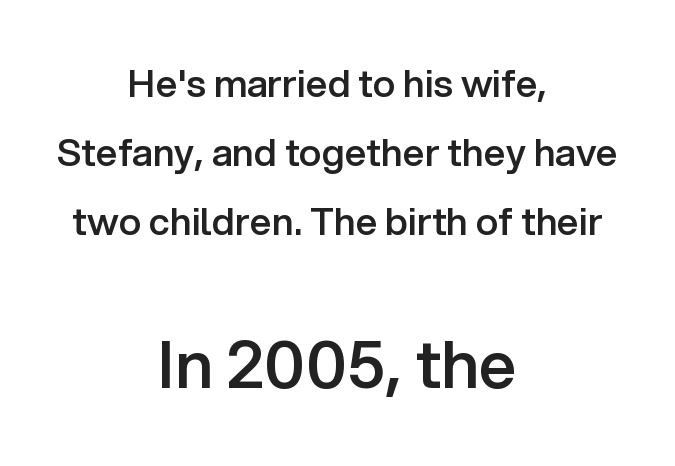
Examine the stroke ends and you'll find no serifs. Character widths vary here, with narrow letters taking less room than wide ones. Small over large — that's the arrangement of the two blocks here. The passage is arranged like a title page — every line centered. Style check: upright. Each glyph is drawn with semibold strokes, heavier than normal yet not fully bold.
